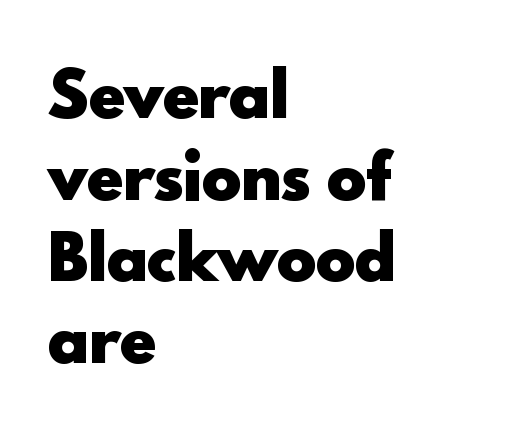
The image shows 60 px heavy sans-serif type, upright; set left-aligned, normal line spacing (1.36x), normal letter spacing, not underlined; a small x-height.
